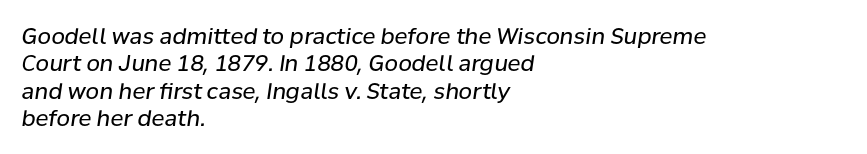
Q: Is the text bold? A: No.
Q: Is the text italic (slanted)? A: Yes, it leans right by about 8 degrees.
Q: Is the text underlined? A: No.
Q: How is the paragraph aligned? A: Left-aligned.
Q: Is the spacing between letters normal or unusually wide? A: Normal.
